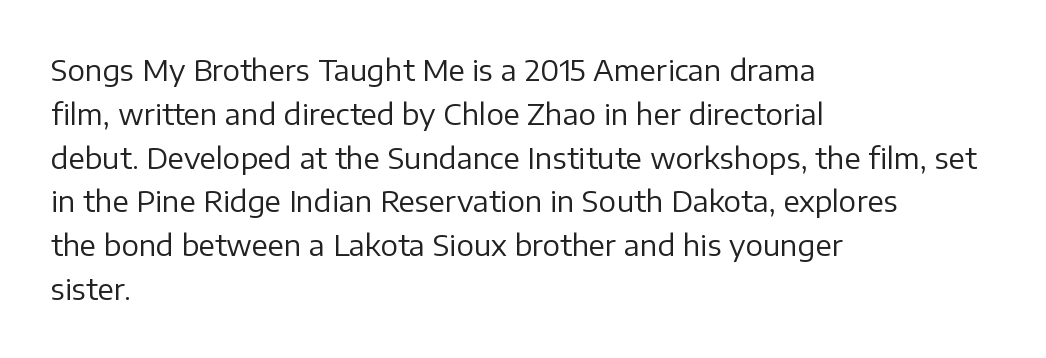
The image shows 29 px regular-weight sans-serif type, upright; set left-aligned, normal line spacing (1.51x), normal letter spacing, not underlined; low stroke contrast and a medium x-height.
